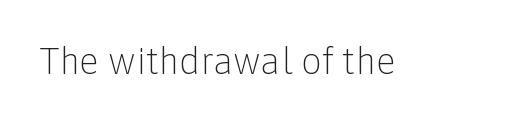
Unmarked baselines from the first word to the last. This is not heavy type; no bold has been used. The font's upright variant was chosen for this text. There is no visible air inserted between adjacent glyphs. These lines are rendered in a variable-pitch font. The characters display no serif detailing; their extremities are plain.
